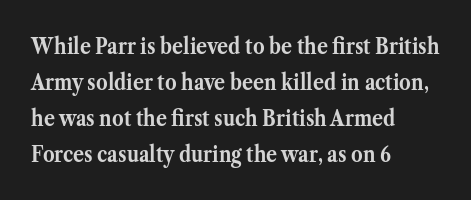
Notice how descenders clear the ascenders below comfortably — that's standard leading. The sample has been set heavy, in full bold. Italic? Not at all — the glyphs are vertical. A bare baseline throughout the passage. The rag falls on the right side of this text block. Inter-character spacing is left at the font's built-in metrics.
